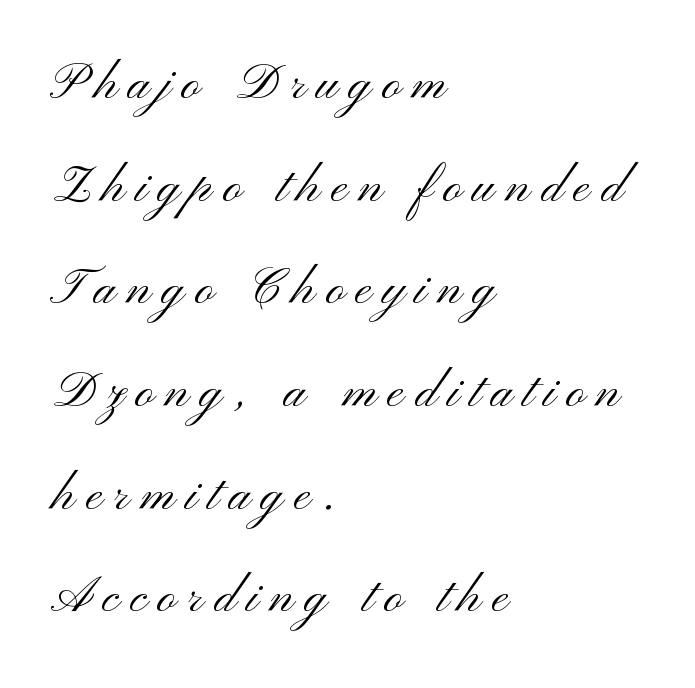
{"serif": "no", "bold": "no", "weight": "light", "width": "wide", "stroke_contrast": "medium", "x_height": "small", "monospaced": "no", "underline": "no", "align": "left", "line_spacing": "normal", "line_spacing_ratio": 1.63, "glyph_px": 63}
